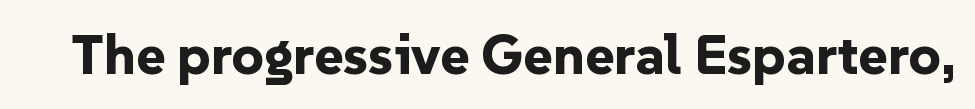
Q: Is the text bold? A: Yes.
Q: Is the text italic (slanted)? A: No, it is upright.
Q: Is the typeface a serif or a sans-serif typeface? A: Sans-serif.
Q: Is the text underlined? A: No.
Q: Is the spacing between letters normal or unusually wide? A: Normal.
Q: Width (condensed, normal, or wide)? A: Normal.
Q: Stroke contrast? A: Low.
Q: x-height? A: Medium.
Q: Monospaced? A: No.
